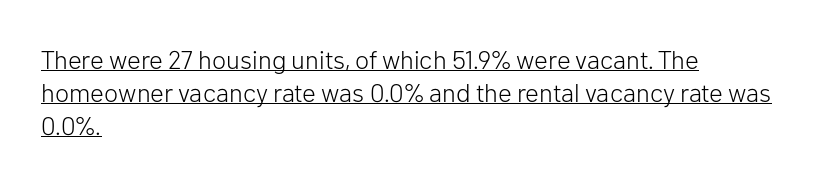
{"italic": "no", "bold": "no", "underline": "yes", "align": "left", "line_spacing": "normal", "line_spacing_ratio": 1.27, "letter_spacing": "normal", "letter_spacing_em": 0.0, "glyph_px": 26}
